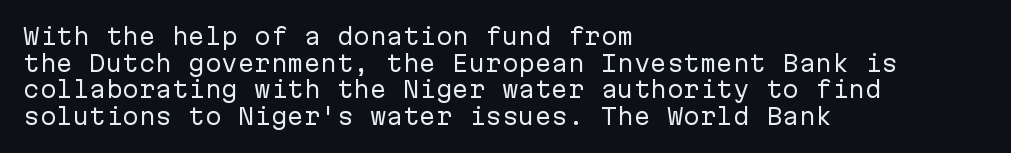
{"italic": "no", "bold": "no", "underline": "no", "align": "left", "line_spacing_ratio": 1.21, "letter_spacing": "normal", "letter_spacing_em": 0.0, "glyph_px": 22}
